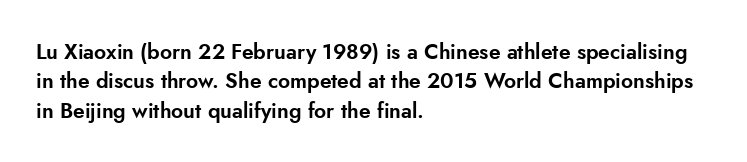
Q: Is the text italic (slanted)? A: No, it is upright.
Q: Is the text underlined? A: No.
Q: How is the paragraph aligned? A: Left-aligned.
Q: Is the spacing between letters normal or unusually wide? A: Normal.
Q: Is the spacing between lines tight, normal or loose? A: Normal.
